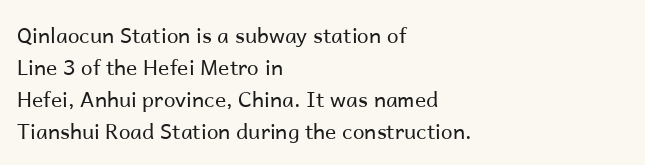
{"italic": "no", "bold": "no", "underline": "no", "align": "left", "line_spacing": "normal", "line_spacing_ratio": 1.52, "letter_spacing": "normal", "letter_spacing_em": 0.0, "glyph_px": 21}
